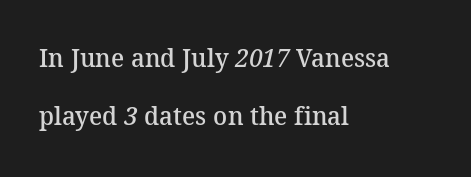
The image shows 26 px text type; set left-aligned, loose line spacing (2.22x), normal letter spacing, not underlined.
